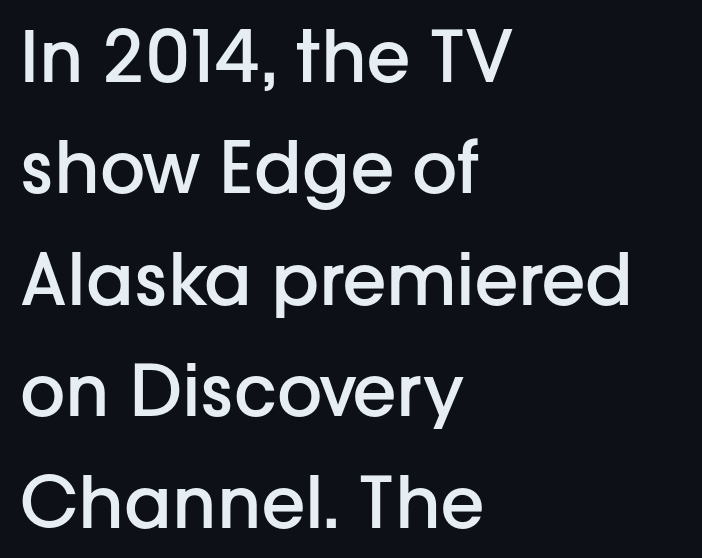
Q: Is the text bold? A: Semi-bold.
Q: Is the text italic (slanted)? A: No, it is upright.
Q: Is the typeface a serif or a sans-serif typeface? A: Sans-serif.
Q: Is the text underlined? A: No.
Q: How is the paragraph aligned? A: Left-aligned.
Q: Is the spacing between letters normal or unusually wide? A: Normal.
Q: Is the spacing between lines tight, normal or loose? A: Normal.
Q: Width (condensed, normal, or wide)? A: Normal.
Q: Stroke contrast? A: Low.
Q: x-height? A: Medium.
Q: Monospaced? A: No.
